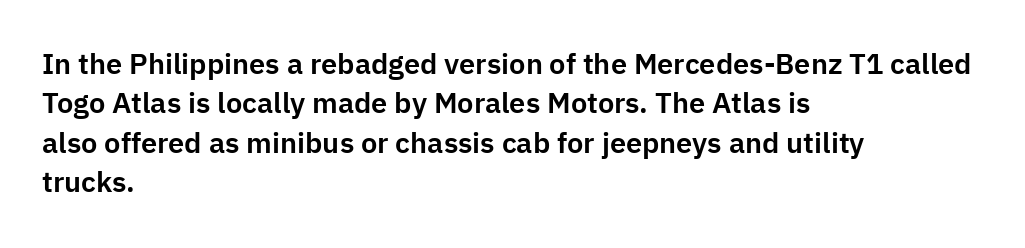
The image shows 29 px sans-serif type, upright; set left-aligned, normal line spacing (1.36x), normal letter spacing, not underlined; low stroke contrast and a medium x-height.
